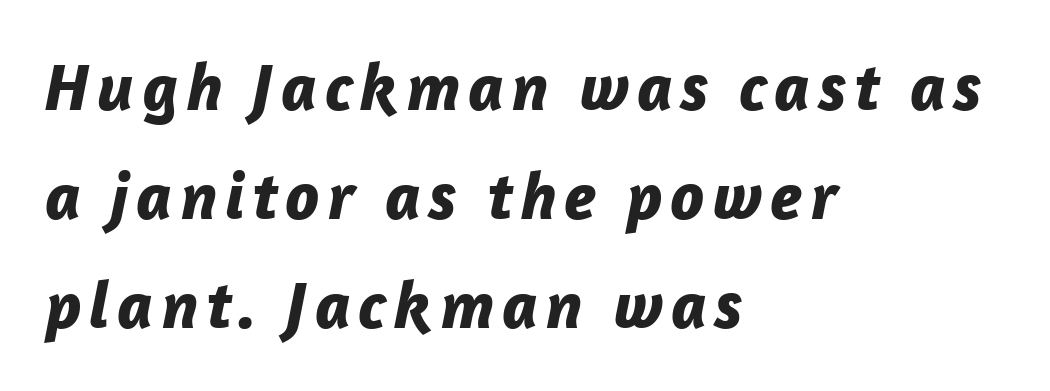
Whoever set this chose a conventional vertical rhythm. A student would call this left alignment; a typographer would say flush left, rag right. The passage shown is typed in a proportional face where columns would drift. A bare baseline throughout the passage. Weight: bold. The typography opts for an oblique posture over an upright one.
